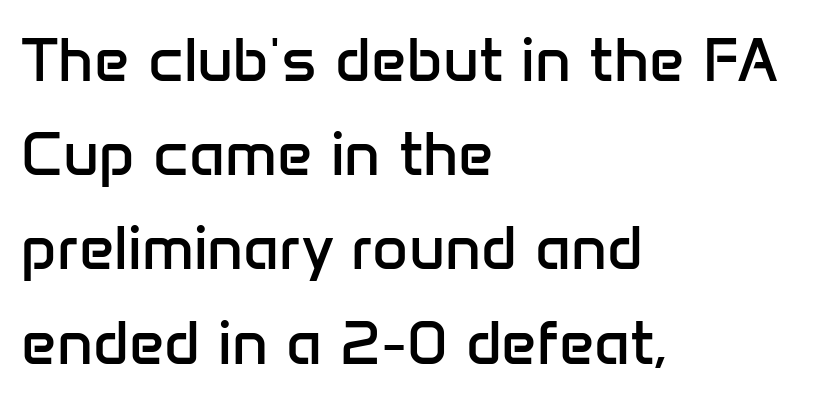
The image shows 62 px regular-weight sans-serif type, upright; set left-aligned, normal line spacing (1.52x), normal letter spacing, not underlined; low stroke contrast and a medium x-height.
